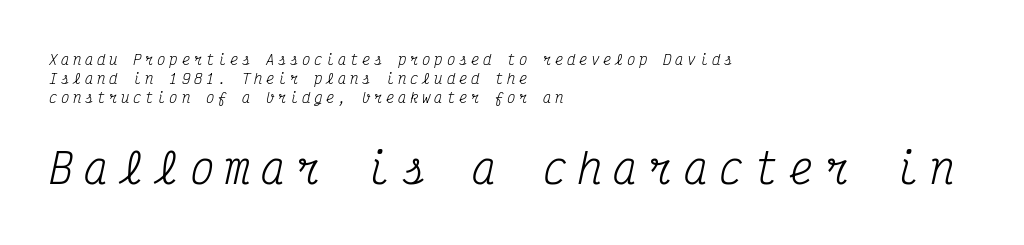
The image shows 41 px regular-weight, condensed serif type, italic (leaning right), monospaced; set left-aligned, normal line spacing (1.35x), unusually wide letter spacing (+0.26 em), not underlined; the second (bottom) block is 2.93x larger; medium stroke contrast and a medium x-height.
